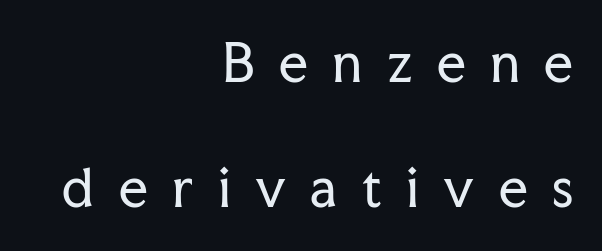
The image shows 51 px regular-weight serif type, upright; set right-aligned, loose line spacing (2.46x), unusually wide letter spacing (+0.48 em), not underlined; low stroke contrast and a medium x-height.
